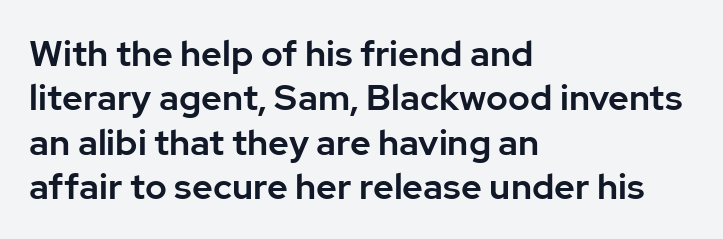
Q: Is the text italic (slanted)? A: No, it is upright.
Q: Is the typeface a serif or a sans-serif typeface? A: Sans-serif.
Q: Is the text underlined? A: No.
Q: How is the paragraph aligned? A: Left-aligned.
Q: Is the spacing between letters normal or unusually wide? A: Normal.
Q: Width (condensed, normal, or wide)? A: Normal.
Q: Stroke contrast? A: Low.
Q: x-height? A: Medium.
Q: Monospaced? A: No.
